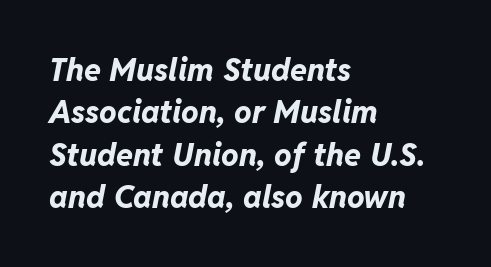
Q: Is the text bold? A: Yes.
Q: Is the text italic (slanted)? A: Yes, it leans right by about 11 degrees.
Q: Is the text underlined? A: No.
Q: How is the paragraph aligned? A: Left-aligned.
Q: Is the spacing between letters normal or unusually wide? A: Normal.
Q: Is the spacing between lines tight, normal or loose? A: Normal.
Q: Width (condensed, normal, or wide)? A: Normal.
Q: Stroke contrast? A: Low.
Q: x-height? A: Medium.
Q: Monospaced? A: No.
